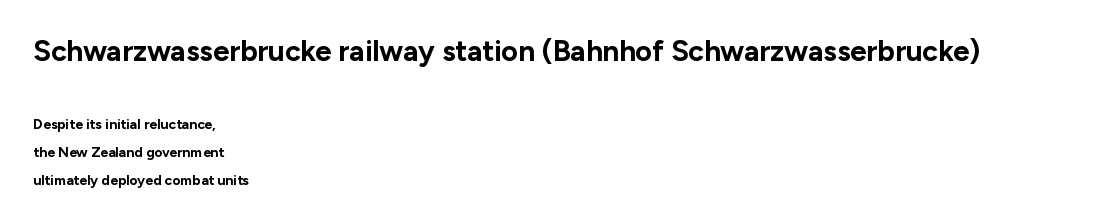
The image shows 29 px bold sans-serif type, upright; set left-aligned, loose line spacing (2.02x), normal letter spacing, not underlined; the first (top) block is 2.07x larger; low stroke contrast and a medium x-height.
